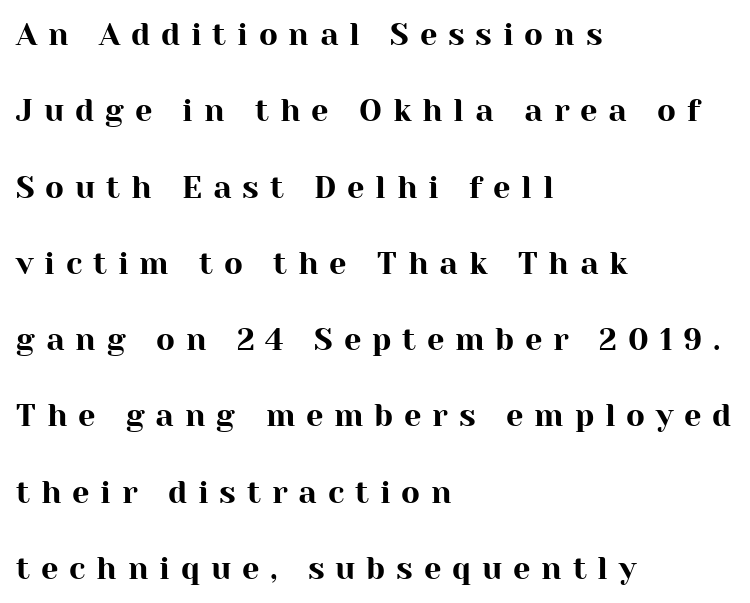
The image shows 31 px serif type, upright; set left-aligned, loose line spacing (2.46x), unusually wide letter spacing (+0.35 em), not underlined; high stroke contrast and a medium x-height.
